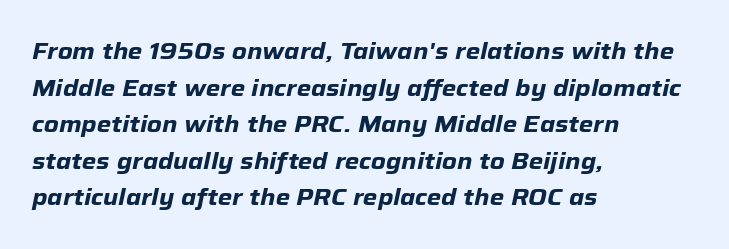
Q: Is the text bold? A: Yes.
Q: Is the text italic (slanted)? A: Yes, it leans right by about 12 degrees.
Q: Is the text underlined? A: No.
Q: How is the paragraph aligned? A: Left-aligned.
Q: Is the spacing between letters normal or unusually wide? A: Normal.
Q: Is the spacing between lines tight, normal or loose? A: Normal.
